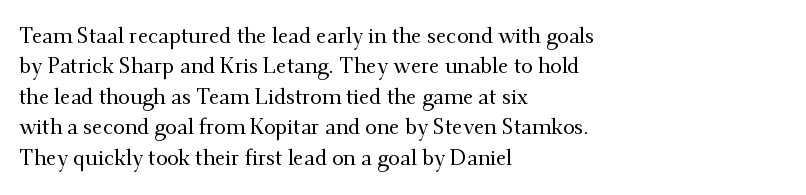
Q: Is the text italic (slanted)? A: No, it is upright.
Q: Is the text underlined? A: No.
Q: How is the paragraph aligned? A: Left-aligned.
Q: Is the spacing between letters normal or unusually wide? A: Normal.
Q: Is the spacing between lines tight, normal or loose? A: Normal.
